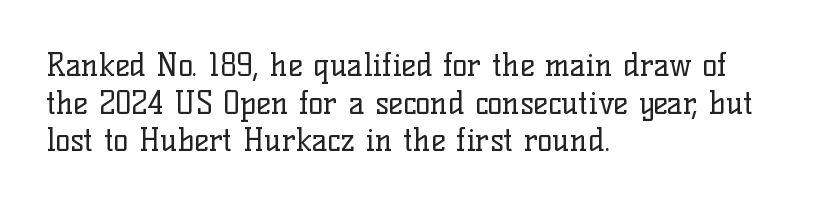
The image shows 31 px regular-weight serif type, upright; set left-aligned, line spacing 1.21x, normal letter spacing, not underlined; low stroke contrast and a medium x-height.
